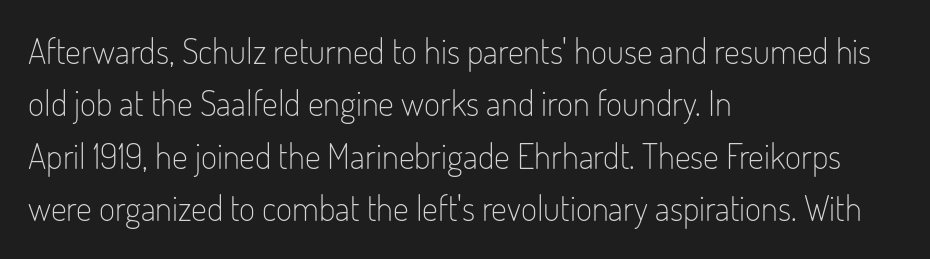
Q: Is the text bold? A: No.
Q: Is the text italic (slanted)? A: No, it is upright.
Q: Is the typeface a serif or a sans-serif typeface? A: Sans-serif.
Q: Is the text underlined? A: No.
Q: How is the paragraph aligned? A: Left-aligned.
Q: Is the spacing between letters normal or unusually wide? A: Normal.
Q: Is the spacing between lines tight, normal or loose? A: Normal.
Q: Width (condensed, normal, or wide)? A: Condensed.
Q: Stroke contrast? A: Low.
Q: x-height? A: Small.
Q: Monospaced? A: No.
